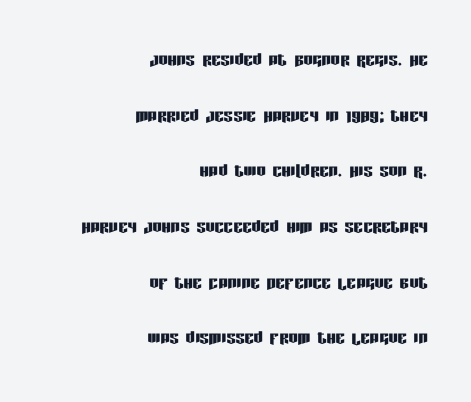
The image shows 23 px text type, upright; set right-aligned, loose line spacing (2.42x), normal letter spacing, not underlined.
